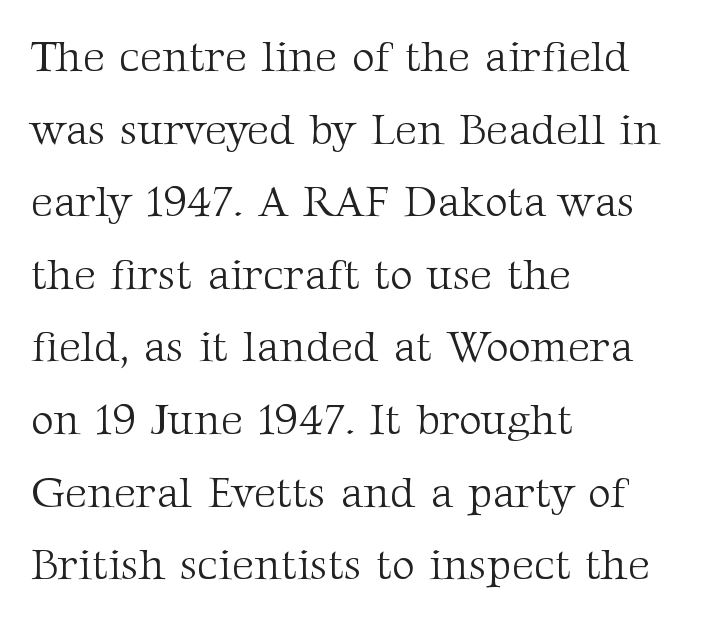
Typographically, this falls in the serif category. The words here are not underlined. Tracking here is standard; glyphs follow each other at the usual distance. Students, observe: this is what conventionally led text looks like.
